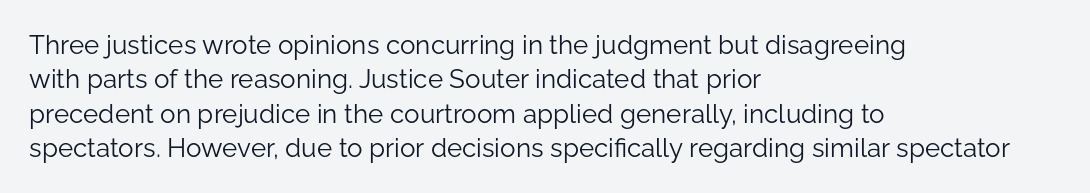
Leftover space on each line is placed entirely after the last word. Notice how the stems are strictly vertical — no italics here. The rendering uses a moderate line-height, typical for paragraphs. Underlining? Definitely not there. A light-to-regular cut is what we see here.
